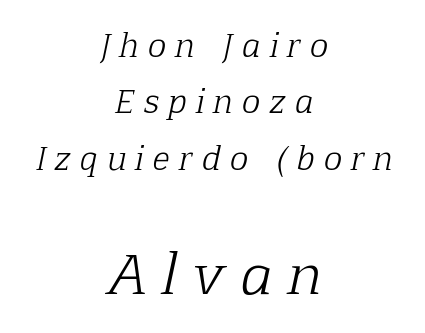
The image shows 54 px light serif type, italic (leaning right); set centered, line spacing 1.82x, unusually wide letter spacing (+0.32 em), not underlined; the second (bottom) block is 1.74x larger; low stroke contrast and a medium x-height.
